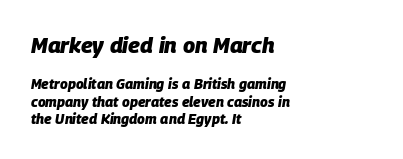
The compositor pushed each line to the left boundary. Between one letter and the next there's only the usual sliver of space. The axis of the letterforms is tilted away from vertical. Weight: bold. Scale decreases going downward across the two blocks. The words here are not underlined.
